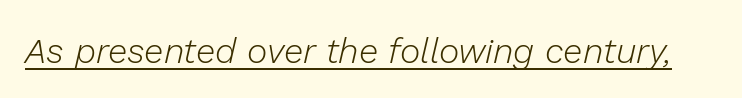
The image shows 35 px light type, italic (leaning right); set normal letter spacing, underlined; low stroke contrast and a medium x-height.
